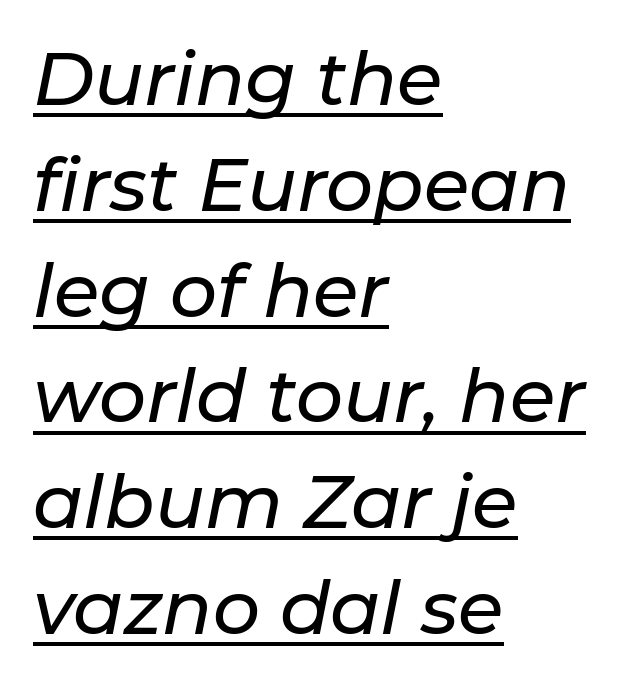
Q: Is the text italic (slanted)? A: Yes, it leans right by about 11 degrees.
Q: Is the text underlined? A: Yes.
Q: How is the paragraph aligned? A: Left-aligned.
Q: Is the spacing between letters normal or unusually wide? A: Normal.
Q: Is the spacing between lines tight, normal or loose? A: Normal.
Q: Width (condensed, normal, or wide)? A: Normal.
Q: Stroke contrast? A: Low.
Q: x-height? A: Medium.
Q: Monospaced? A: No.
